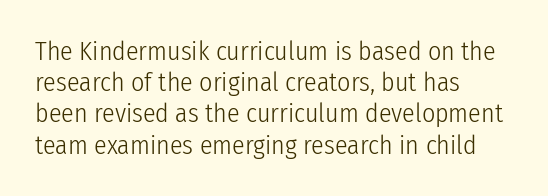
{"italic": "no", "bold": "no", "underline": "no", "align": "left", "line_spacing_ratio": 1.2, "letter_spacing": "normal", "letter_spacing_em": 0.0, "glyph_px": 26}
